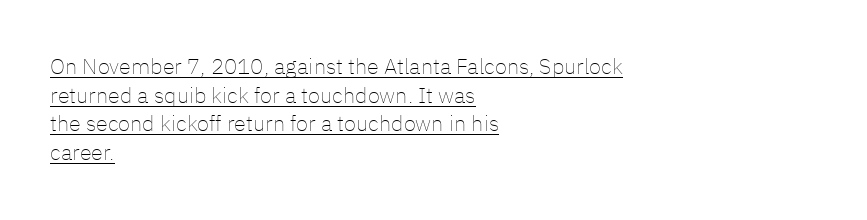
{"italic": "no", "bold": "no", "underline": "yes", "align": "left", "line_spacing": "normal", "line_spacing_ratio": 1.3, "letter_spacing": "normal", "letter_spacing_em": 0.0, "glyph_px": 22}
